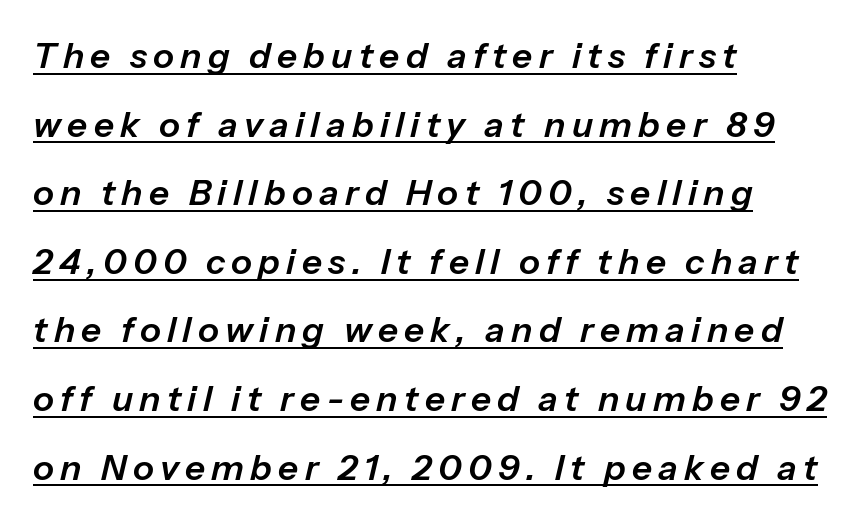
The image shows 35 px text type, italic (leaning right); set left-aligned, loose line spacing (1.96x), underlined; low stroke contrast and a medium x-height.
